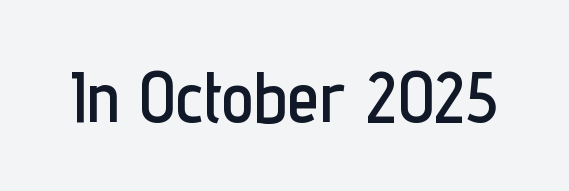
The image shows 72 px condensed sans-serif type, upright; set normal letter spacing, not underlined; low stroke contrast and a medium x-height.
